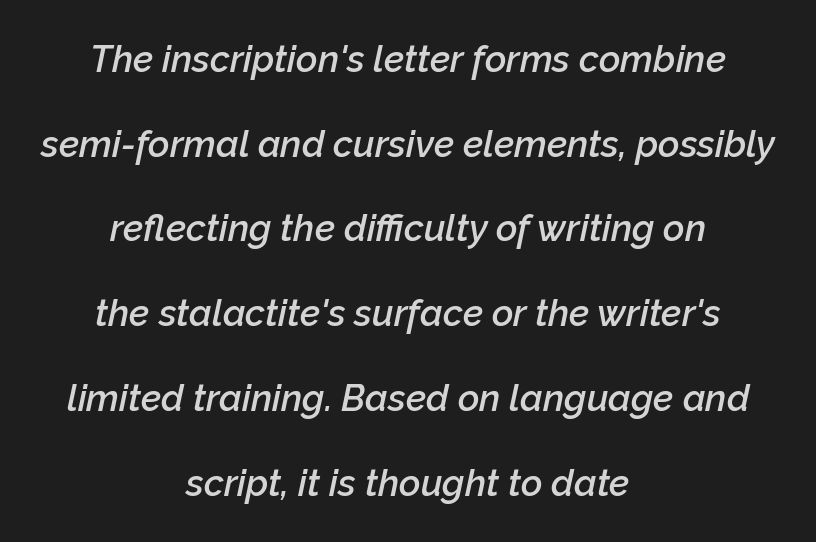
The image shows 37 px semibold type, italic (leaning right); set centered, loose line spacing (2.29x), normal letter spacing, not underlined; low stroke contrast and a medium x-height.
